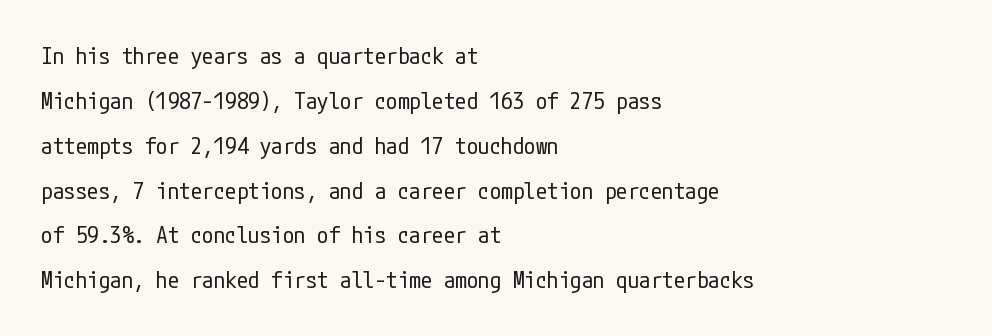
The image shows 23 px text type, upright; set left-aligned, loose line spacing (1.95x), normal letter spacing, not underlined.
